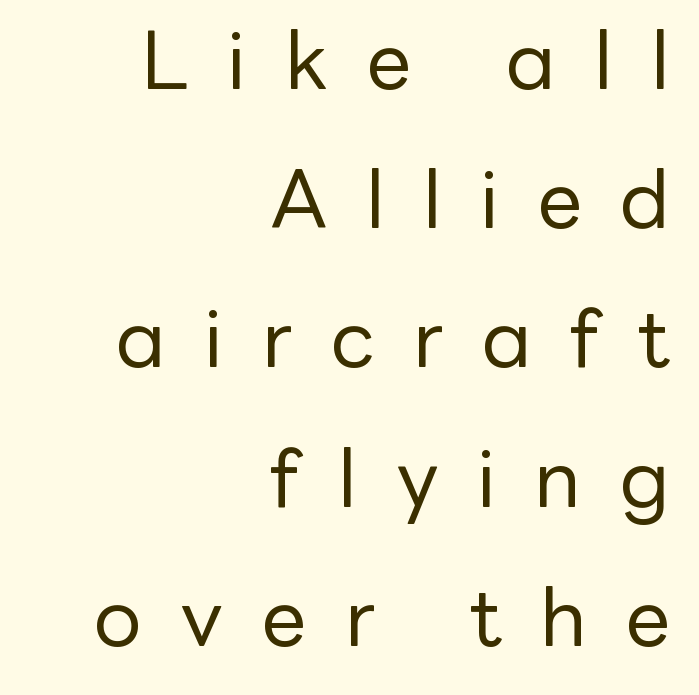
The letters stand straight up with perfectly vertical stems. Each letter's strokes conclude bluntly, with no projecting serifs. Between one letter and the next there's a generous, obvious gap. The face used here is proportionally spaced, like ordinary book or web type. Weight: regular or lighter.
